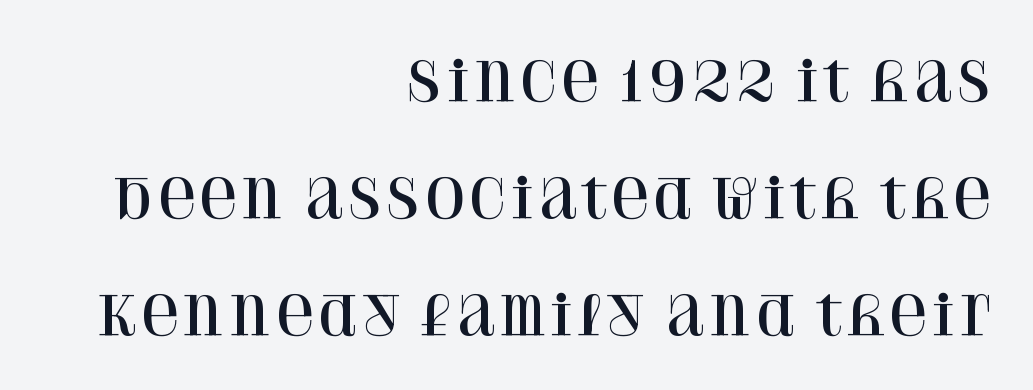
Notice how the stems are strictly vertical — no italics here. Check where the strokes stop: tiny serifs finish them off. Reading down the column, the eye jumps a long way to each next line. Only glyphs here, with clear space below each row.
